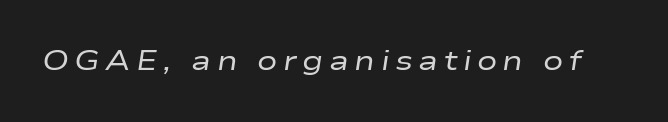
It's the slanting kind of type. On a weight scale, this lands at 450 or below. Students, note that the glyphs here are deliberately spaced far apart. Anything drawn beneath the words? Only blank space.
